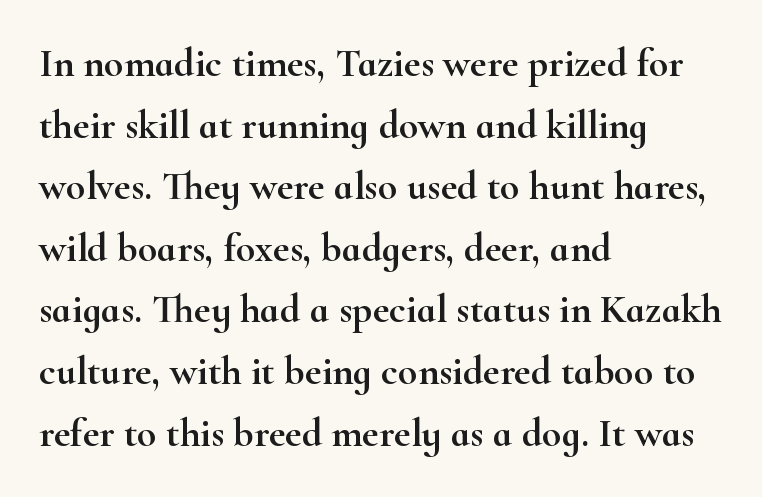
Any mark beneath the type? The region is blank. The space between consecutive lines is moderate. The glyphs in this specimen are seriffed. The typography opts for an upright posture over an oblique one.
